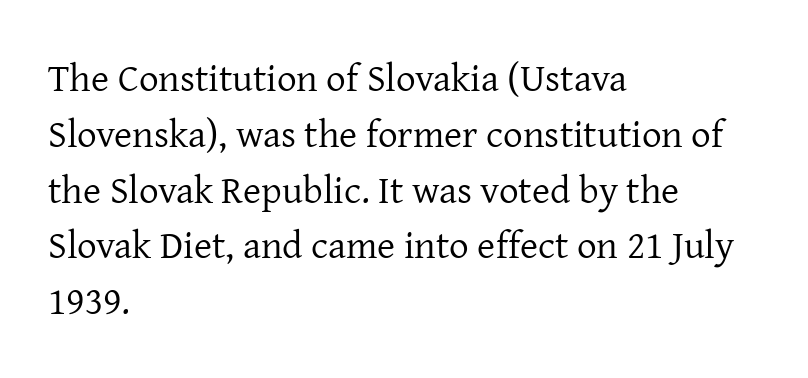
Q: Is the text bold? A: No.
Q: Is the text italic (slanted)? A: No, it is upright.
Q: Is the typeface a serif or a sans-serif typeface? A: Serif.
Q: Is the text underlined? A: No.
Q: How is the paragraph aligned? A: Left-aligned.
Q: Is the spacing between letters normal or unusually wide? A: Normal.
Q: Is the spacing between lines tight, normal or loose? A: Normal.
Q: Width (condensed, normal, or wide)? A: Normal.
Q: Stroke contrast? A: Low.
Q: x-height? A: Medium.
Q: Monospaced? A: No.
